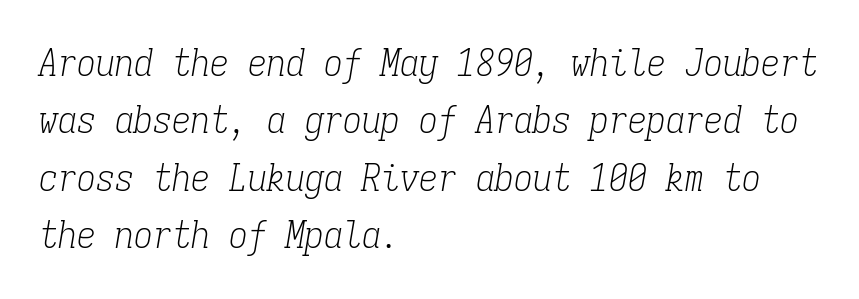
Q: Is the text bold? A: No.
Q: Is the text italic (slanted)? A: Yes, it leans right by about 9 degrees.
Q: Is the typeface a serif or a sans-serif typeface? A: Serif.
Q: Is the text underlined? A: No.
Q: How is the paragraph aligned? A: Left-aligned.
Q: Is the spacing between letters normal or unusually wide? A: Normal.
Q: Is the spacing between lines tight, normal or loose? A: Normal.
Q: Width (condensed, normal, or wide)? A: Condensed.
Q: Stroke contrast? A: Low.
Q: x-height? A: Medium.
Q: Monospaced? A: Yes.
